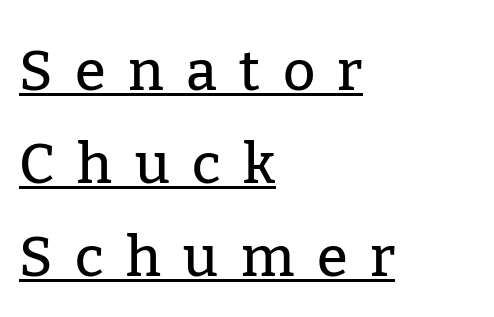
{"serif": "yes", "italic": "no", "width": "normal", "stroke_contrast": "low", "x_height": "medium", "monospaced": "no", "underline": "yes", "align": "left", "line_spacing": "normal", "line_spacing_ratio": 1.66, "letter_spacing": "wide", "letter_spacing_em": 0.4, "glyph_px": 56}
